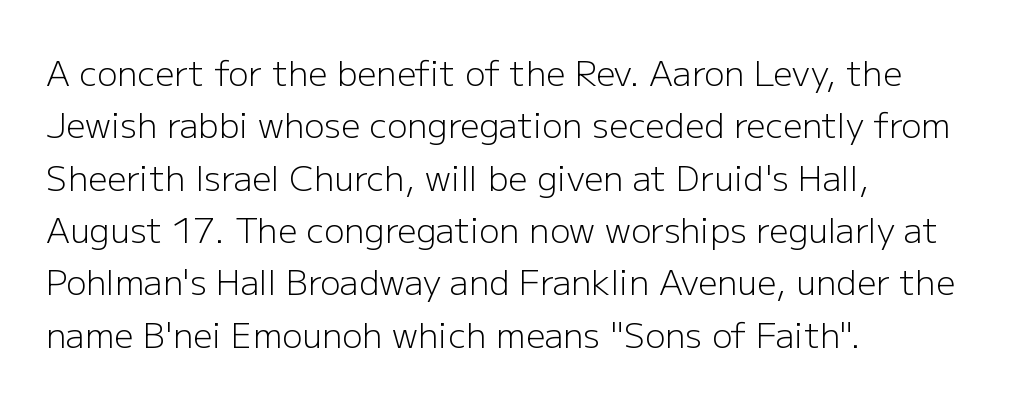
The image shows 34 px light sans-serif type, upright; set left-aligned, normal line spacing (1.54x), normal letter spacing, not underlined; low stroke contrast and a medium x-height.
